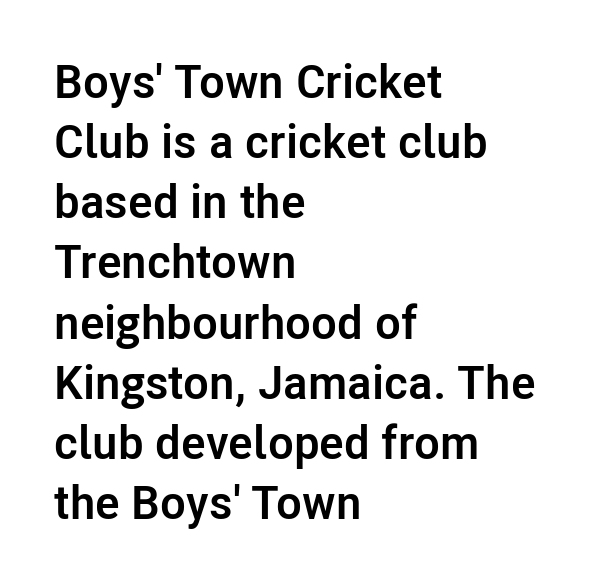
Q: Is the text bold? A: Yes.
Q: Is the text italic (slanted)? A: No, it is upright.
Q: Is the typeface a serif or a sans-serif typeface? A: Sans-serif.
Q: Is the text underlined? A: No.
Q: How is the paragraph aligned? A: Left-aligned.
Q: Is the spacing between letters normal or unusually wide? A: Normal.
Q: Is the spacing between lines tight, normal or loose? A: Normal.
Q: Width (condensed, normal, or wide)? A: Normal.
Q: Stroke contrast? A: Low.
Q: x-height? A: Medium.
Q: Monospaced? A: No.
